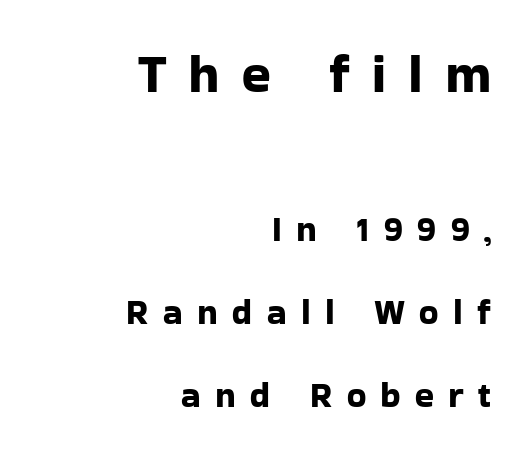
Summary of vertical rhythm: relaxed, with wide interline spacing. The passage shown is typed in a proportional face where columns would drift. Underline: absent. All the whitespace from short lines collects on the left.
